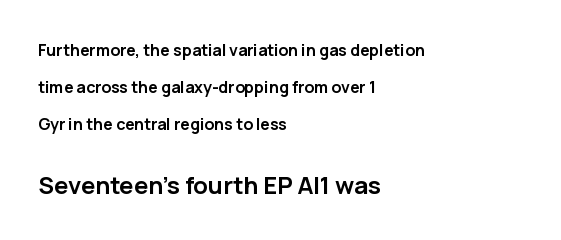
Q: Is the text bold? A: Yes.
Q: Is the text italic (slanted)? A: No, it is upright.
Q: Is the text underlined? A: No.
Q: How is the paragraph aligned? A: Left-aligned.
Q: Is the spacing between letters normal or unusually wide? A: Normal.
Q: Is the spacing between lines tight, normal or loose? A: Loose.
Q: Which block of text is set in a larger size, the first (top) or the second (bottom)? A: The second (bottom) one.
